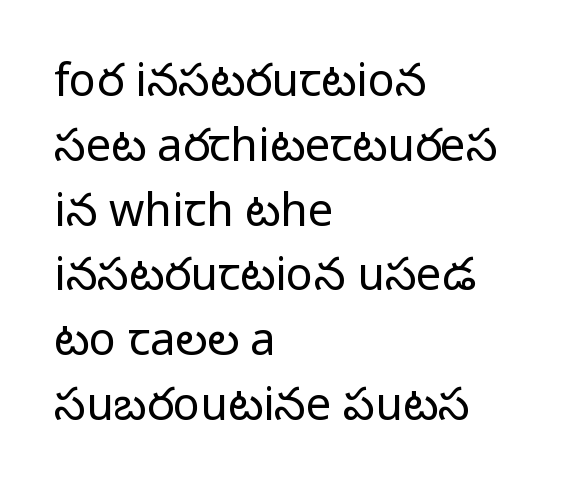
Q: Is the text bold? A: No.
Q: Is the text italic (slanted)? A: No, it is upright.
Q: Is the typeface a serif or a sans-serif typeface? A: Sans-serif.
Q: Is the text underlined? A: No.
Q: How is the paragraph aligned? A: Left-aligned.
Q: Is the spacing between letters normal or unusually wide? A: Normal.
Q: Is the spacing between lines tight, normal or loose? A: Normal.
Q: Width (condensed, normal, or wide)? A: Normal.
Q: Stroke contrast? A: Low.
Q: x-height? A: Medium.
Q: Monospaced? A: No.
